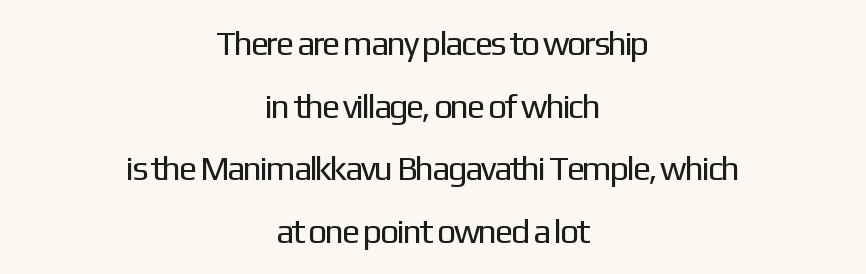
{"serif": "no", "italic": "no", "bold": "no", "weight": "regular", "width": "normal", "stroke_contrast": "low", "x_height": "medium", "monospaced": "no", "underline": "no", "align": "center", "line_spacing_ratio": 1.84, "letter_spacing": "normal", "letter_spacing_em": 0.0, "glyph_px": 34}
